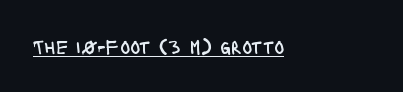
{"italic": "no", "bold": "no", "underline": "yes", "align": "left", "letter_spacing": "normal", "letter_spacing_em": 0.0, "glyph_px": 21}
